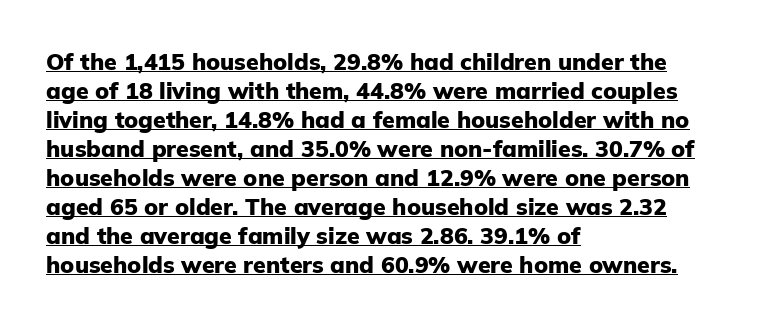
As a designer I'd log this as weight 700, bold. The paragraph has a hard left edge and a soft right edge. Tracking here is standard; glyphs follow each other at the usual distance. Posture: straight, roman, zero tilt. Baseline-to-baseline distance is the conventional proportion of letter height.
